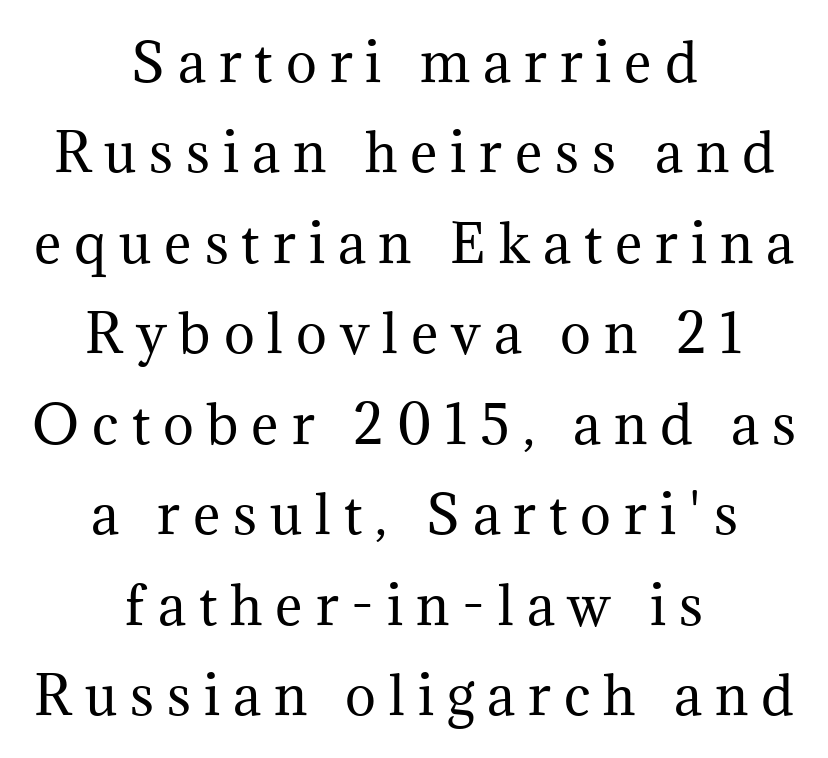
Just letters on the line, the space beneath them empty. This sample uses an upright cut, with every glyph sitting square on the baseline. If you folded the block vertically in half, each line would mirror itself in length. Examine the stroke ends and you'll spot serifs. This sample uses expanded letter spacing, leaving extra air between glyphs. The letters advance in unequal steps, a hallmark of proportional type.
